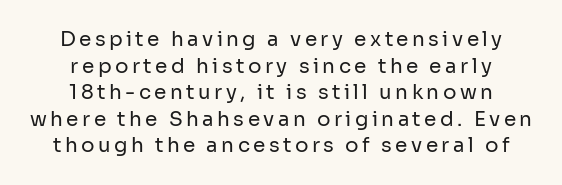
Bold? No — there's no thickening of the strokes. Letters rest on an invisible, unmarked baseline. This rendering uses center alignment, leaving both contours irregular but symmetric. Compared with typical paragraphs, the rows here are spaced about the same.
